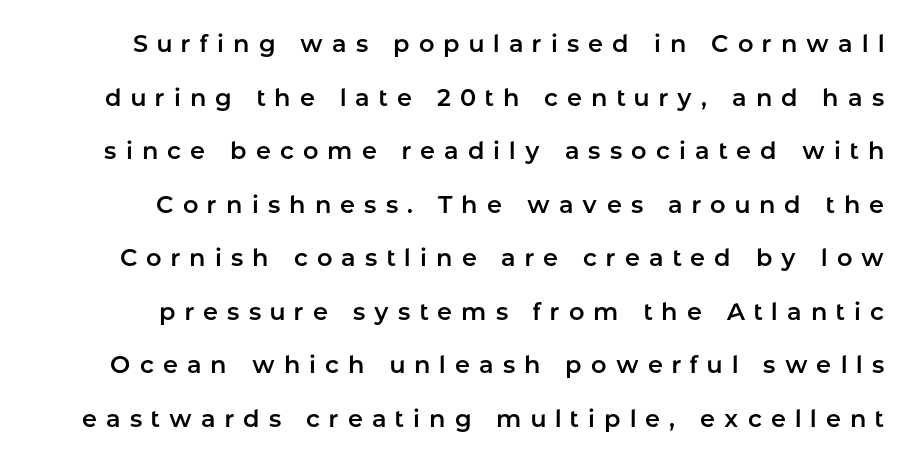
{"italic": "no", "underline": "no", "line_spacing": "loose", "line_spacing_ratio": 2.23, "letter_spacing": "wide", "letter_spacing_em": 0.38, "glyph_px": 24}
